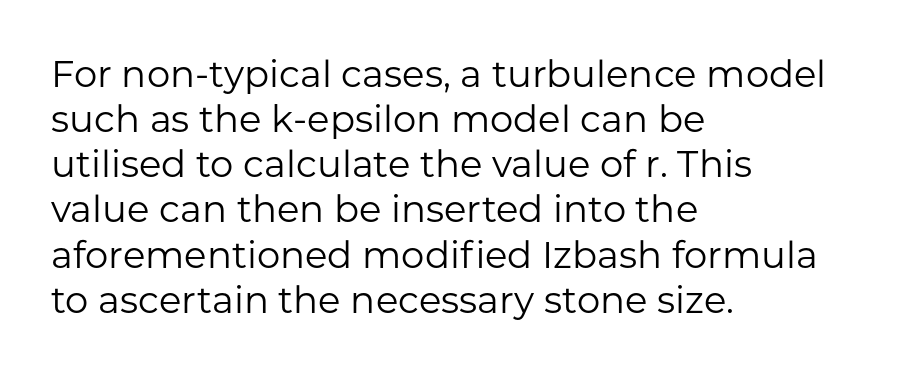
The image shows 37 px regular-weight sans-serif type, upright; set left-aligned, line spacing 1.22x, normal letter spacing, not underlined; low stroke contrast and a medium x-height.
